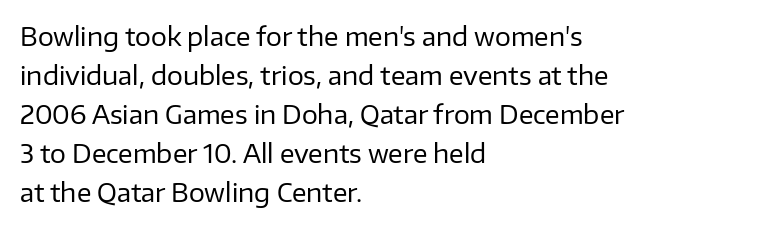
The space between consecutive lines is moderate. In terms of letterspacing, this is plain default setting. This rendering features lettering with no underline. Is the stroke heavy? The answer is a plain regular-or-lighter.
